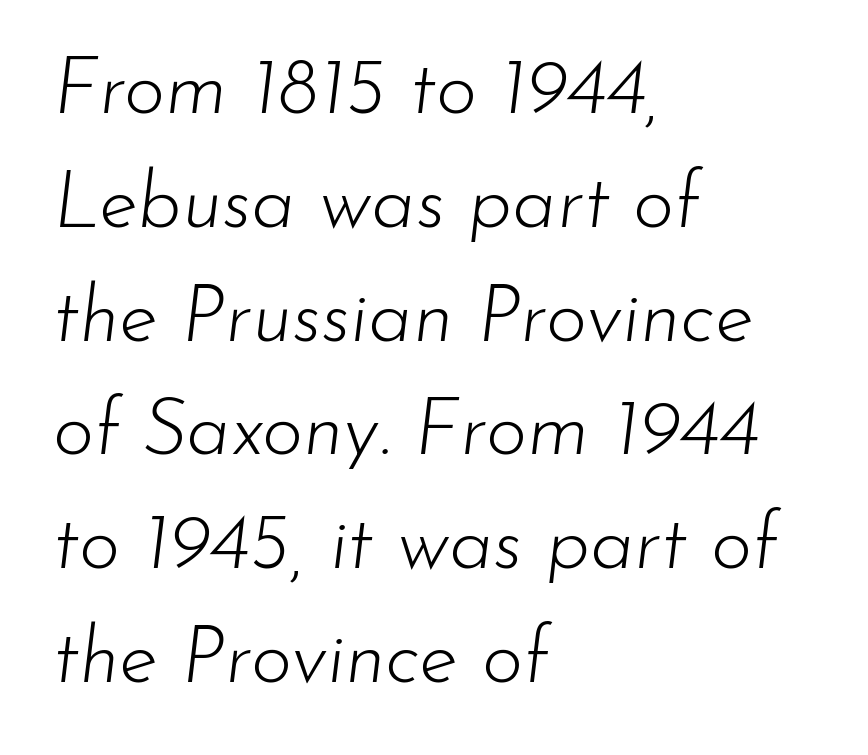
{"italic": "yes", "lean": "right", "slant_degrees": 7, "bold": "no", "weight": "light", "width": "normal", "stroke_contrast": "low", "x_height": "small", "monospaced": "no", "underline": "no", "align": "left", "line_spacing": "normal", "line_spacing_ratio": 1.44, "letter_spacing": "normal", "letter_spacing_em": 0.0, "glyph_px": 79}
